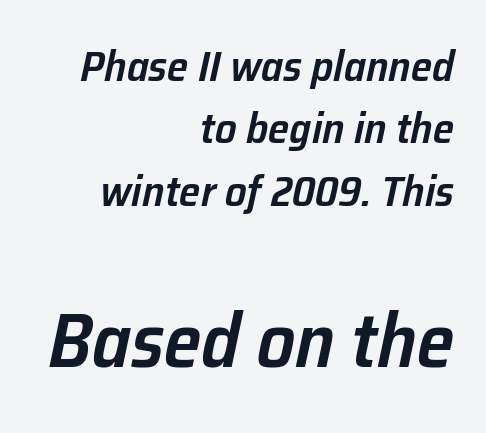
{"italic": "yes", "lean": "right", "slant_degrees": 12, "bold": "semi", "weight": "semibold", "width": "normal", "stroke_contrast": "low", "x_height": "medium", "monospaced": "no", "underline": "no", "align": "right", "line_spacing": "normal", "line_spacing_ratio": 1.45, "letter_spacing": "normal", "letter_spacing_em": 0.0, "larger_block": "second", "size_ratio": 1.77, "glyph_px": 76}
